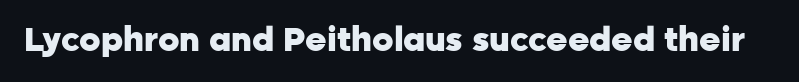
{"serif": "no", "italic": "no", "bold": "yes", "weight": "heavy", "width": "normal", "stroke_contrast": "low", "x_height": "medium", "monospaced": "no", "underline": "no", "letter_spacing": "normal", "letter_spacing_em": 0.0, "glyph_px": 33}
